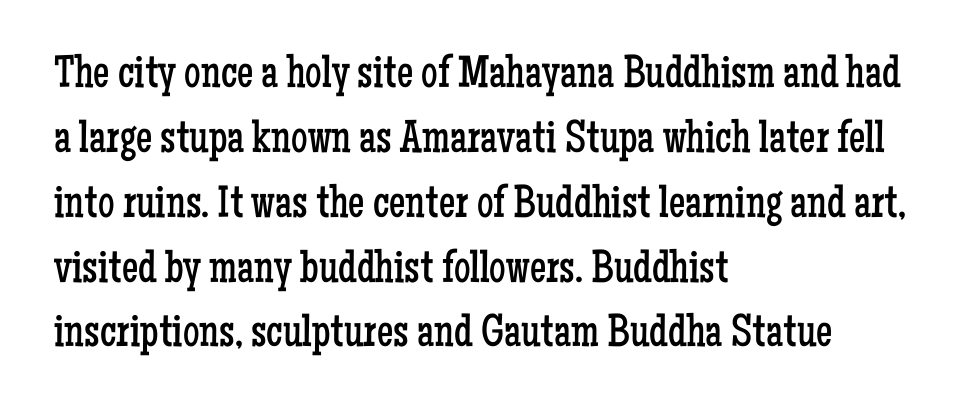
Q: Is the text bold? A: No.
Q: Is the text italic (slanted)? A: No, it is upright.
Q: Is the typeface a serif or a sans-serif typeface? A: Serif.
Q: Is the text underlined? A: No.
Q: How is the paragraph aligned? A: Left-aligned.
Q: Is the spacing between letters normal or unusually wide? A: Normal.
Q: Is the spacing between lines tight, normal or loose? A: Normal.
Q: Width (condensed, normal, or wide)? A: Condensed.
Q: Stroke contrast? A: Low.
Q: x-height? A: Medium.
Q: Monospaced? A: No.
